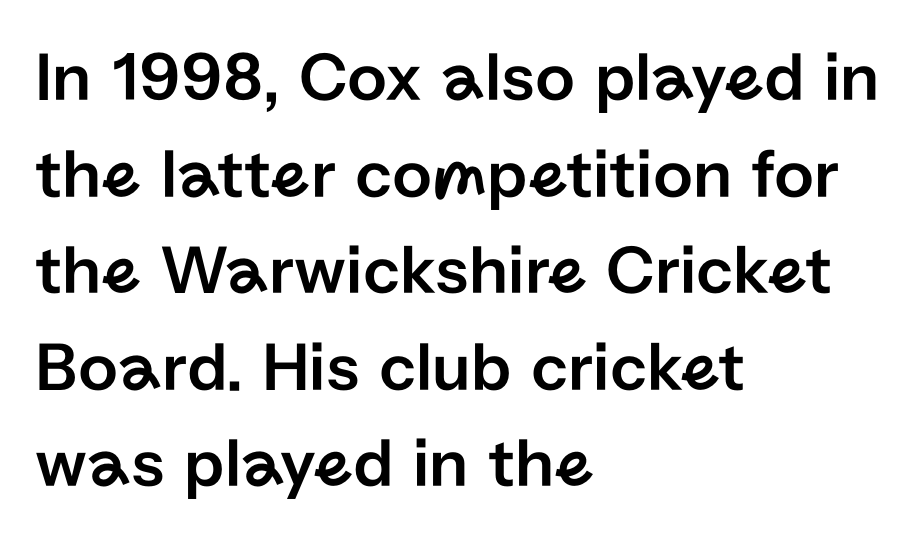
The image shows 70 px sans-serif type, upright; set left-aligned, normal line spacing (1.38x), normal letter spacing, not underlined; low stroke contrast and a medium x-height.
